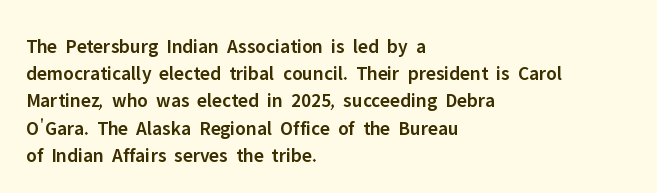
{"italic": "no", "bold": "semi", "underline": "no", "align": "left", "line_spacing": "normal", "line_spacing_ratio": 1.36, "letter_spacing": "normal", "letter_spacing_em": 0.0, "glyph_px": 20}
